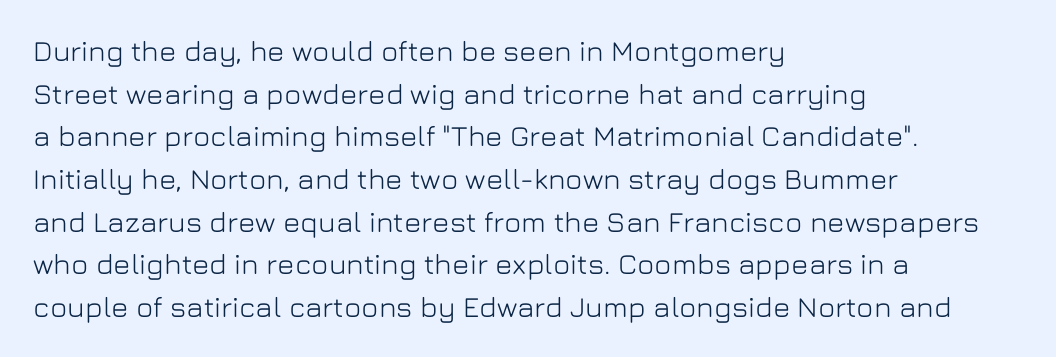
Q: Is the text italic (slanted)? A: No, it is upright.
Q: Is the typeface a serif or a sans-serif typeface? A: Sans-serif.
Q: Is the text underlined? A: No.
Q: How is the paragraph aligned? A: Left-aligned.
Q: Is the spacing between letters normal or unusually wide? A: Normal.
Q: Is the spacing between lines tight, normal or loose? A: Normal.
Q: Width (condensed, normal, or wide)? A: Normal.
Q: Stroke contrast? A: Low.
Q: x-height? A: Medium.
Q: Monospaced? A: No.
